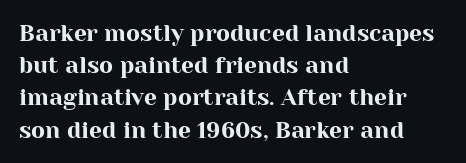
Does the leading feel generous? No, just average. The paragraph shown leans on its left margin. The string is rendered with underlining switched off. Here the glyphs are tracked normally, forming tight word shapes. The font's upright variant was chosen for this text.
